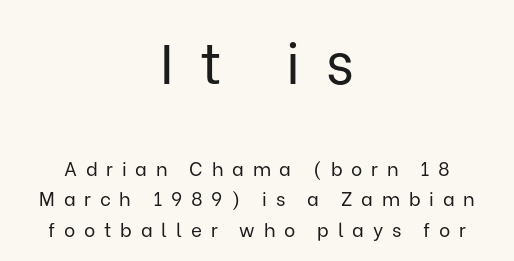
{"serif": "no", "italic": "no", "bold": "no", "weight": "regular", "width": "normal", "stroke_contrast": "low", "x_height": "medium", "monospaced": "no", "underline": "no", "align": "center", "line_spacing": "normal", "line_spacing_ratio": 1.62, "letter_spacing": "wide", "letter_spacing_em": 0.46, "larger_block": "first", "size_ratio": 2.95, "glyph_px": 56}
